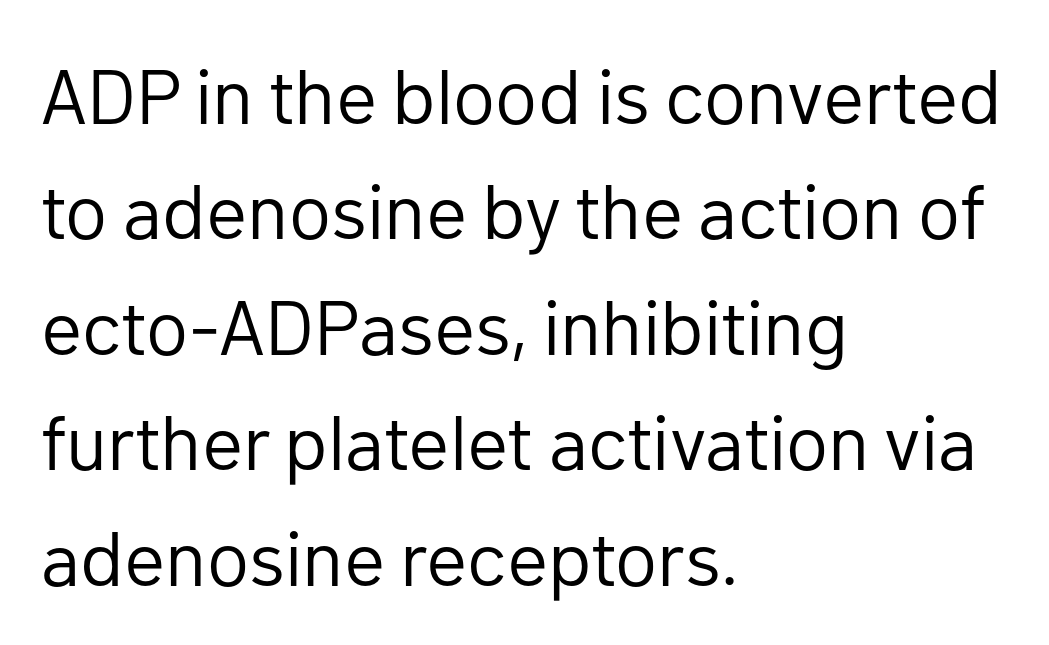
{"serif": "no", "italic": "no", "bold": "no", "weight": "regular", "width": "normal", "stroke_contrast": "low", "x_height": "medium", "monospaced": "no", "underline": "no", "align": "left", "line_spacing": "normal", "line_spacing_ratio": 1.5, "letter_spacing": "normal", "letter_spacing_em": 0.0, "glyph_px": 77}
